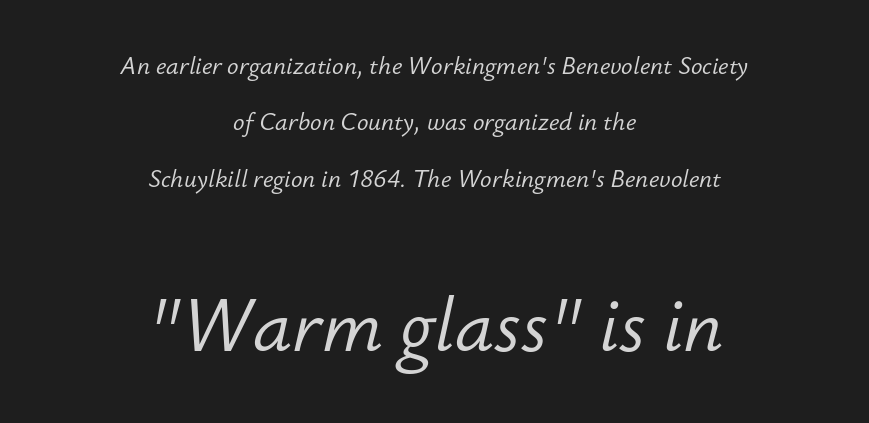
The letterforms sit shoulder to shoulder at normal distance. Whoever set this chose breathing room over compactness in the vertical rhythm. Anything drawn beneath the words? Only blank space. Here the second block reads like a headline and the first like body copy. Think of a printed novel: that variable character pitch is what you see here. Slanted lettering throughout.
